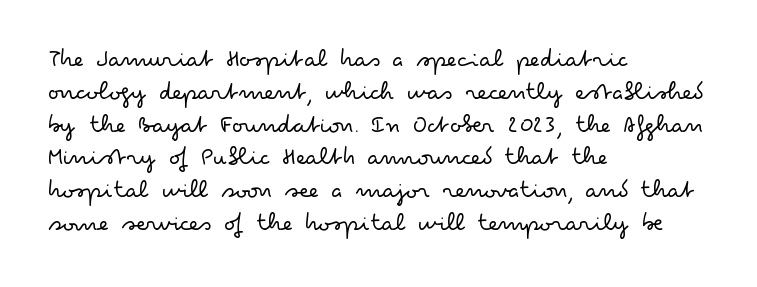
Check the space under the baseline: it is left empty. Posture: upright roman. Is the type heavy? It reads as light-to-regular instead. One-word summary of the alignment: left. The line-height multiplier appears to be the usual default.
